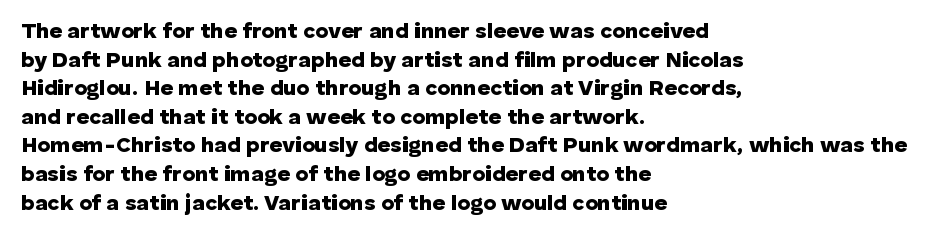
Teacher's note: observe the even left margin — that is flush-left alignment. You can tell it's not italic because the verticals are truly vertical. Words float on clear page, feet unadorned. The letterforms sit shoulder to shoulder at normal distance.
